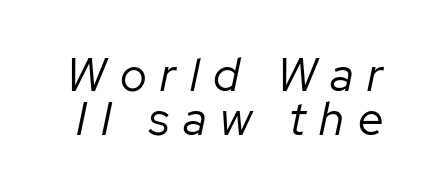
{"italic": "yes", "lean": "right", "slant_degrees": 12, "bold": "no", "weight": "regular", "width": "normal", "stroke_contrast": "low", "x_height": "medium", "monospaced": "no", "underline": "no", "line_spacing": "tight", "line_spacing_ratio": 0.96, "letter_spacing": "wide", "letter_spacing_em": 0.3, "glyph_px": 46}
